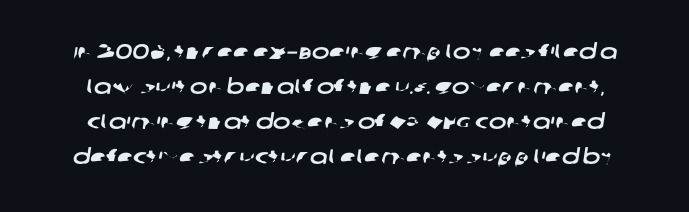
The image shows 21 px text type; set normal line spacing (1.67x), normal letter spacing, not underlined.
